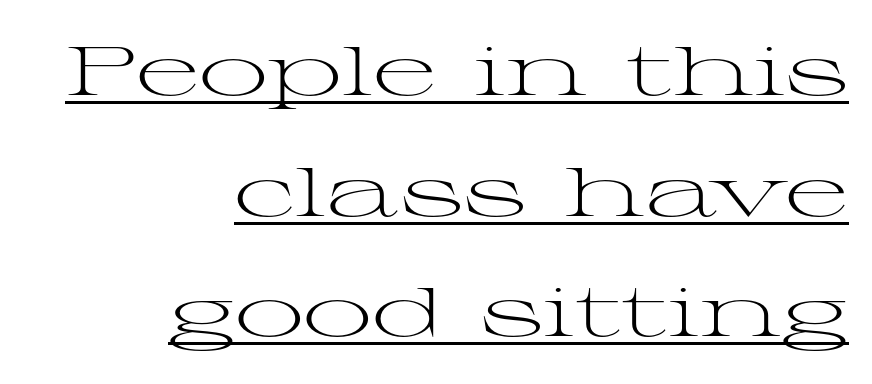
Q: Is the text bold? A: No.
Q: Is the text italic (slanted)? A: No, it is upright.
Q: Is the typeface a serif or a sans-serif typeface? A: Serif.
Q: Is the text underlined? A: Yes.
Q: How is the paragraph aligned? A: Right-aligned.
Q: Is the spacing between letters normal or unusually wide? A: Normal.
Q: Width (condensed, normal, or wide)? A: Wide.
Q: Stroke contrast? A: Medium.
Q: x-height? A: Medium.
Q: Monospaced? A: No.
